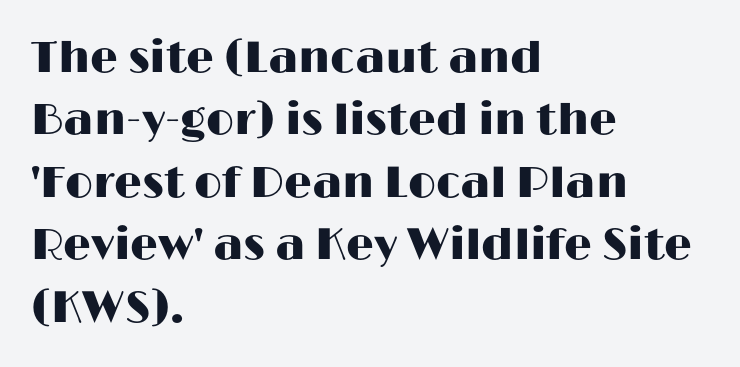
Q: Is the text italic (slanted)? A: No, it is upright.
Q: Is the typeface a serif or a sans-serif typeface? A: Sans-serif.
Q: Is the text underlined? A: No.
Q: How is the paragraph aligned? A: Left-aligned.
Q: Is the spacing between letters normal or unusually wide? A: Normal.
Q: Is the spacing between lines tight, normal or loose? A: Normal.
Q: Width (condensed, normal, or wide)? A: Wide.
Q: Stroke contrast? A: High.
Q: x-height? A: Medium.
Q: Monospaced? A: No.
